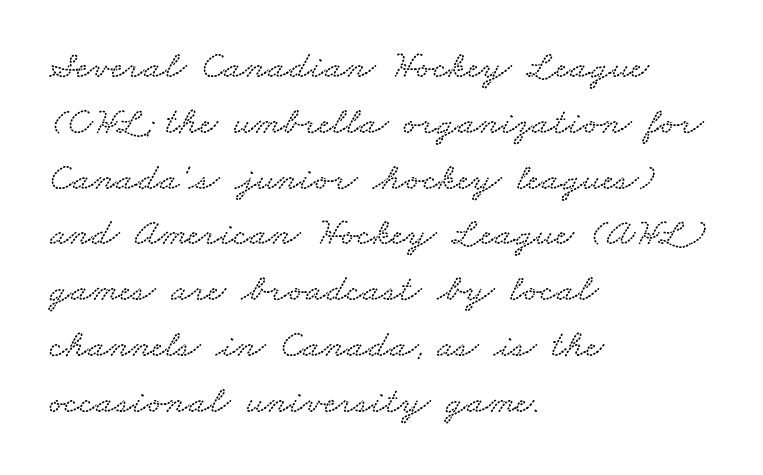
The image shows 39 px wide type; set left-aligned, normal line spacing (1.43x), normal letter spacing, not underlined; low stroke contrast and a small x-height.
